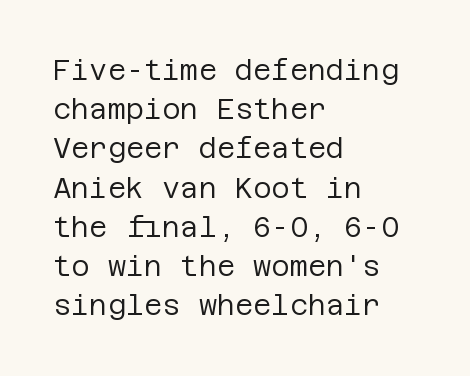
{"serif": "no", "italic": "no", "bold": "no", "weight": "regular", "width": "normal", "stroke_contrast": "low", "x_height": "large", "underline": "no", "align": "left", "line_spacing": "normal", "line_spacing_ratio": 1.4, "letter_spacing": "normal", "letter_spacing_em": 0.0, "glyph_px": 28}
